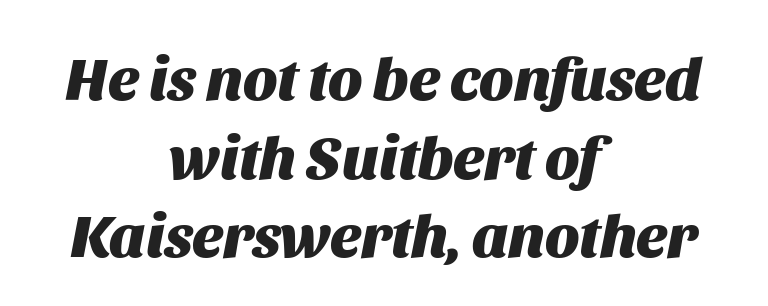
Q: Is the text bold? A: Yes.
Q: Is the text italic (slanted)? A: Yes, it leans right by about 11 degrees.
Q: Is the text underlined? A: No.
Q: How is the paragraph aligned? A: Centered.
Q: Is the spacing between letters normal or unusually wide? A: Normal.
Q: Is the spacing between lines tight, normal or loose? A: Normal.
Q: Width (condensed, normal, or wide)? A: Normal.
Q: Stroke contrast? A: Medium.
Q: x-height? A: Large.
Q: Monospaced? A: No.
